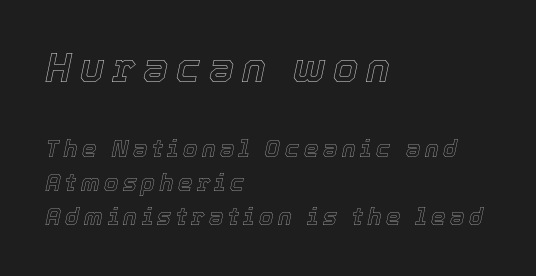
The image shows 40 px text type, italic (leaning right); set left-aligned, normal line spacing (1.46x), unusually wide letter spacing (+0.2 em), not underlined; the first (top) block is 1.74x larger; a medium x-height.
